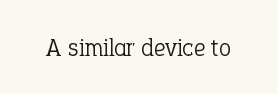
Q: Is the text bold? A: No.
Q: Is the text italic (slanted)? A: No, it is upright.
Q: Is the text underlined? A: No.
Q: Is the spacing between letters normal or unusually wide? A: Normal.
